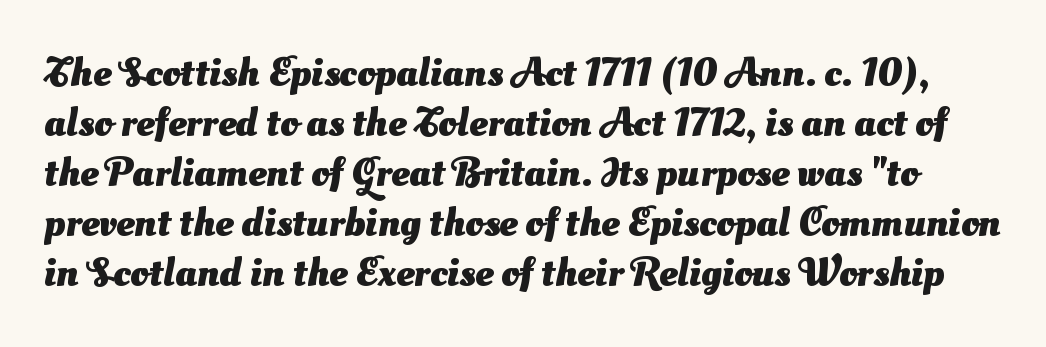
Characters follow at the spacing the type designer built in. The passage shown is not underscored anywhere. The face used here has the dense, thick strokes of a bold. Type style note: lacks serifs. Is this a fixed-width face? No — the glyphs have proportional, varying widths.
